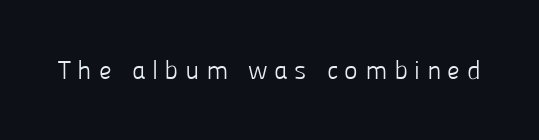
The image shows 26 px text type, upright; set unusually wide letter spacing (+0.25 em), not underlined.
